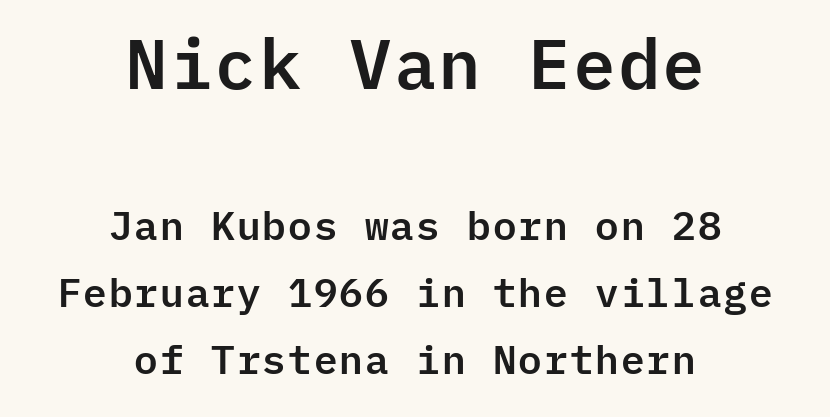
What kind of face is this? One without serifs — a sans. Every character sits straight up, as roman type does. If you squint, the top block still reads clearly — it's the larger of the two. Leading matches the norm, producing a regular column. You could count columns in this text — the font is strictly monospaced.
